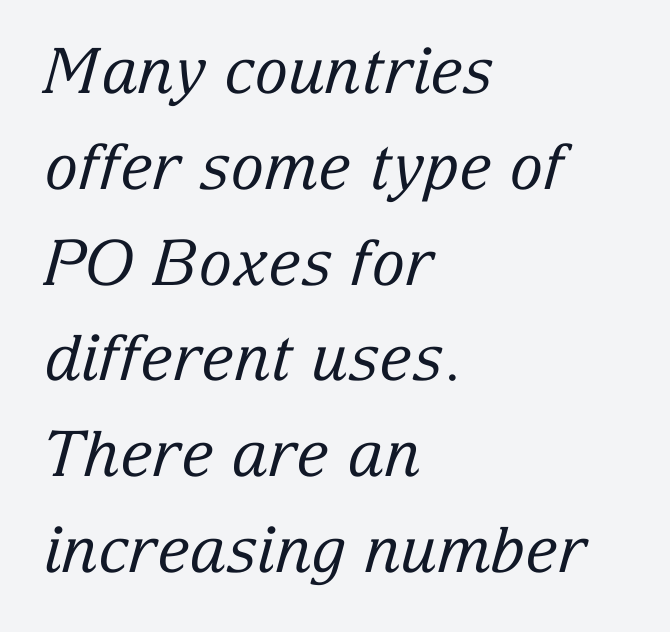
The image shows 63 px regular-weight serif type, italic (leaning right); set left-aligned, normal line spacing (1.52x), normal letter spacing, not underlined; low stroke contrast and a medium x-height.
